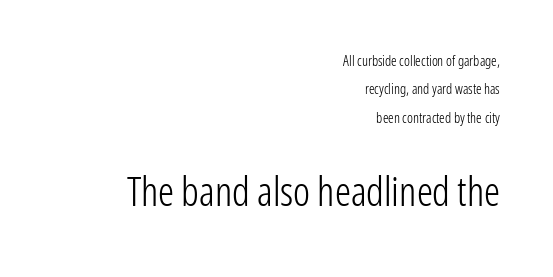
Q: Is the text bold? A: No.
Q: Is the text italic (slanted)? A: No, it is upright.
Q: Is the typeface a serif or a sans-serif typeface? A: Sans-serif.
Q: Is the text underlined? A: No.
Q: How is the paragraph aligned? A: Right-aligned.
Q: Is the spacing between letters normal or unusually wide? A: Normal.
Q: Is the spacing between lines tight, normal or loose? A: Loose.
Q: Which block of text is set in a larger size, the first (top) or the second (bottom)? A: The second (bottom) one.
Q: Width (condensed, normal, or wide)? A: Condensed.
Q: Stroke contrast? A: Low.
Q: x-height? A: Medium.
Q: Monospaced? A: No.
